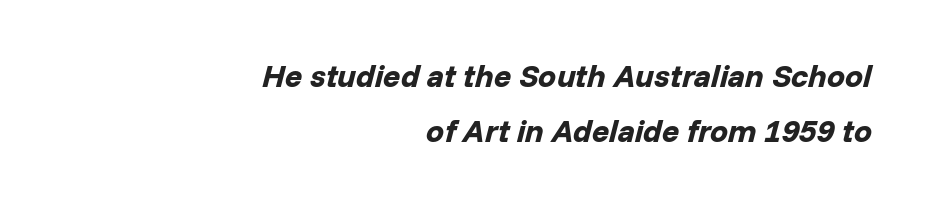
The zone under the glyphs is completely vacant. A student would call this right alignment; a typographer would say flush right, rag left. Characters follow at the spacing the type designer built in. Compared with an ordinary text face, these strokes are far heavier — a full bold. You could not count columns in this text — the font is proportionally spaced.
